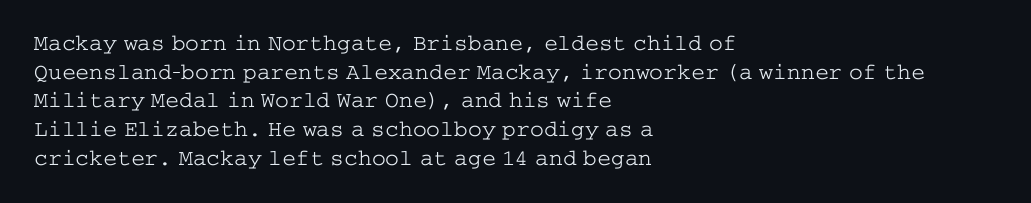
Q: Is the text bold? A: No.
Q: Is the text italic (slanted)? A: No, it is upright.
Q: Is the text underlined? A: No.
Q: How is the paragraph aligned? A: Left-aligned.
Q: Is the spacing between letters normal or unusually wide? A: Normal.
Q: Is the spacing between lines tight, normal or loose? A: Normal.
